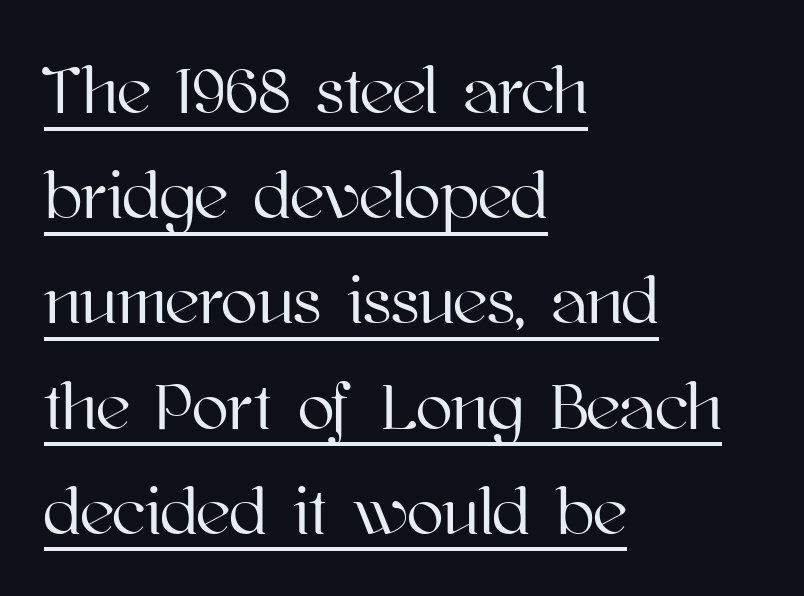
Q: Is the text italic (slanted)? A: No, it is upright.
Q: Is the text underlined? A: Yes.
Q: How is the paragraph aligned? A: Left-aligned.
Q: Is the spacing between letters normal or unusually wide? A: Normal.
Q: Is the spacing between lines tight, normal or loose? A: Normal.
Q: Width (condensed, normal, or wide)? A: Normal.
Q: Stroke contrast? A: High.
Q: x-height? A: Medium.
Q: Monospaced? A: No.
